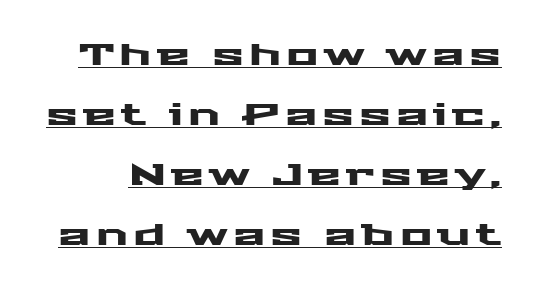
The image shows 30 px wide sans-serif type, upright; set loose line spacing (2.0x), underlined; medium stroke contrast and a medium x-height.
